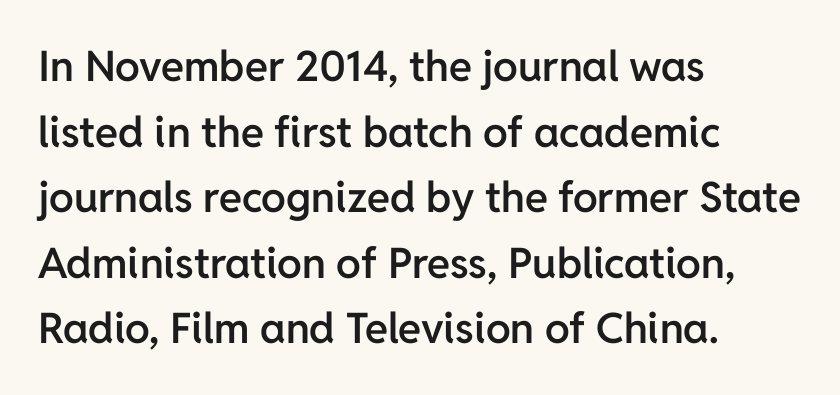
The image shows 42 px semibold sans-serif type, upright; set left-aligned, normal line spacing (1.56x), normal letter spacing, not underlined; low stroke contrast and a medium x-height.
